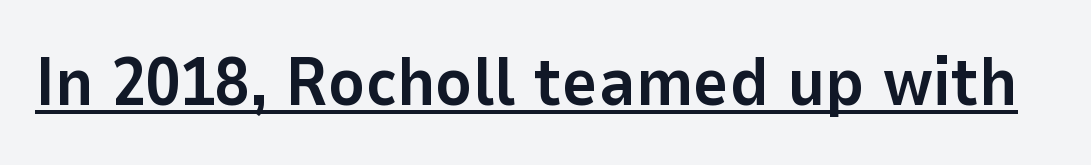
Q: Is the text bold? A: Yes.
Q: Is the text italic (slanted)? A: No, it is upright.
Q: Is the typeface a serif or a sans-serif typeface? A: Sans-serif.
Q: Is the text underlined? A: Yes.
Q: Is the spacing between letters normal or unusually wide? A: Normal.
Q: Width (condensed, normal, or wide)? A: Normal.
Q: Stroke contrast? A: Low.
Q: x-height? A: Medium.
Q: Monospaced? A: No.
